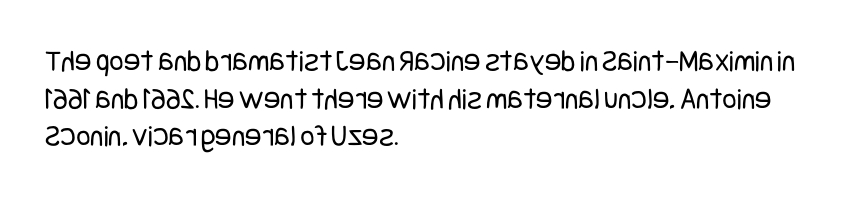
Q: Is the text bold? A: No.
Q: Is the text italic (slanted)? A: No, it is upright.
Q: Is the typeface a serif or a sans-serif typeface? A: Sans-serif.
Q: Is the text underlined? A: No.
Q: How is the paragraph aligned? A: Left-aligned.
Q: Is the spacing between letters normal or unusually wide? A: Normal.
Q: Width (condensed, normal, or wide)? A: Condensed.
Q: Stroke contrast? A: Low.
Q: x-height? A: Large.
